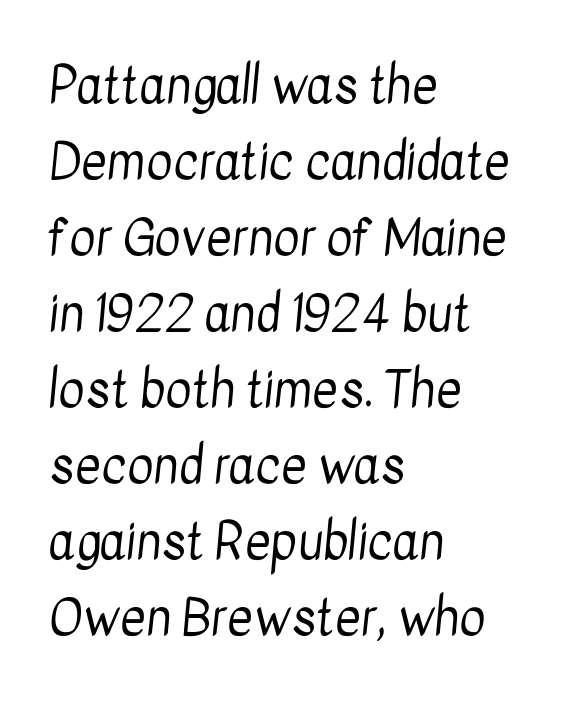
The image shows 50 px regular-weight, condensed sans-serif type; set left-aligned, normal line spacing (1.52x), normal letter spacing, not underlined; low stroke contrast and a medium x-height.
